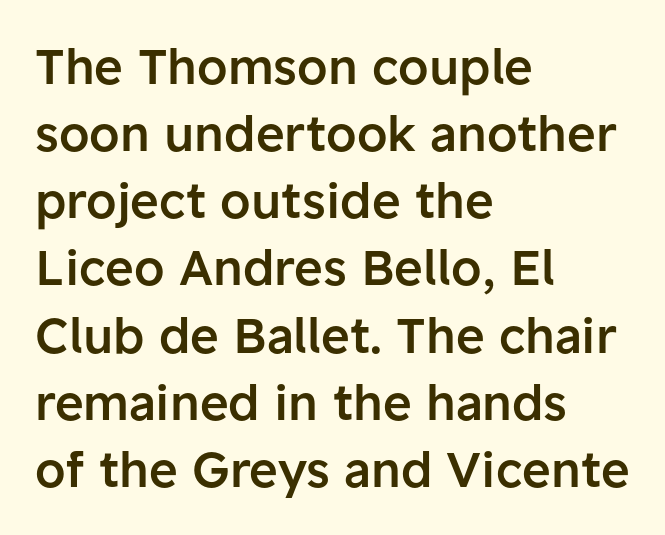
The image shows 49 px semibold sans-serif type, upright; set left-aligned, normal line spacing (1.37x), normal letter spacing, not underlined; low stroke contrast and a medium x-height.
